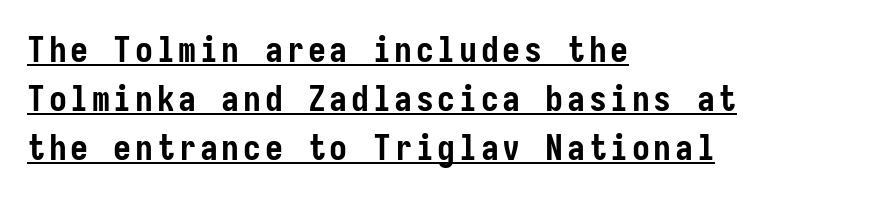
A sans-serif font was chosen for this passage. The designer left line spacing at the default. This sample uses an upright cut, with every glyph sitting square on the baseline. Is there an underline? Yes — a line sits under the letters. Chunky letters — that's bold for sure. A student would call this left alignment; a typographer would say flush left, rag right.
